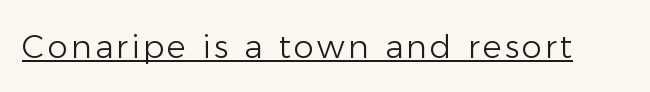
Spacing verdict: proportional, widths tailored to each character. The axis of the letterforms is exactly vertical. Nothing sits at the stroke ends, so this counts as sans-serif. Every word sits above its own underline.
